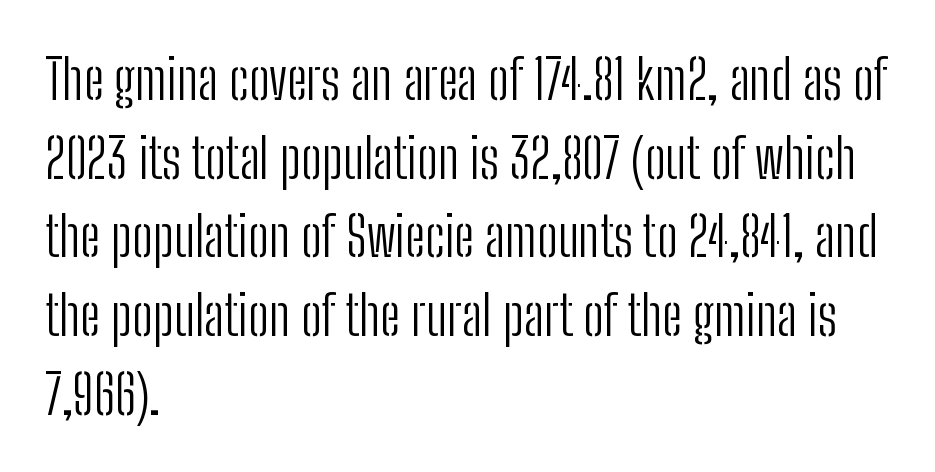
Q: Is the text bold? A: No.
Q: Is the text italic (slanted)? A: No, it is upright.
Q: Is the typeface a serif or a sans-serif typeface? A: Sans-serif.
Q: Is the text underlined? A: No.
Q: How is the paragraph aligned? A: Left-aligned.
Q: Is the spacing between letters normal or unusually wide? A: Normal.
Q: Is the spacing between lines tight, normal or loose? A: Normal.
Q: Width (condensed, normal, or wide)? A: Condensed.
Q: Stroke contrast? A: Low.
Q: x-height? A: Medium.
Q: Monospaced? A: No.
